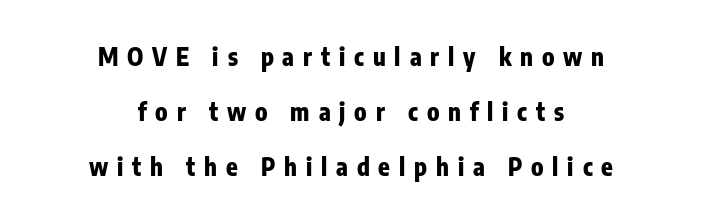
{"italic": "no", "bold": "yes", "underline": "no", "align": "center", "line_spacing": "loose", "line_spacing_ratio": 2.29, "letter_spacing": "wide", "letter_spacing_em": 0.37, "glyph_px": 24}
